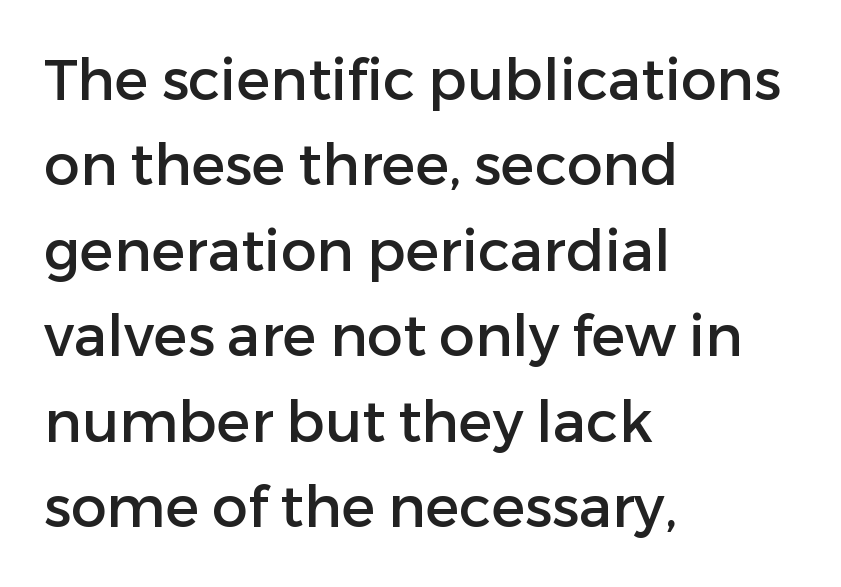
Any mark beneath the type? The region is blank. Notice how descenders clear the ascenders below comfortably — that's standard leading. To sum up the face: it is a sans, with no serifs. This sample has the flowing, uneven cadence of proportional lettering. Posture: vertical. Left-aligned paragraph, ragged on the right.
